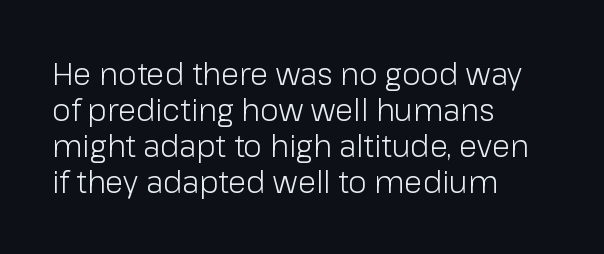
{"serif": "no", "italic": "no", "bold": "no", "weight": "light", "width": "normal", "stroke_contrast": "low", "x_height": "medium", "monospaced": "no", "underline": "no", "align": "left", "line_spacing_ratio": 1.2, "letter_spacing": "normal", "letter_spacing_em": 0.0, "glyph_px": 30}
